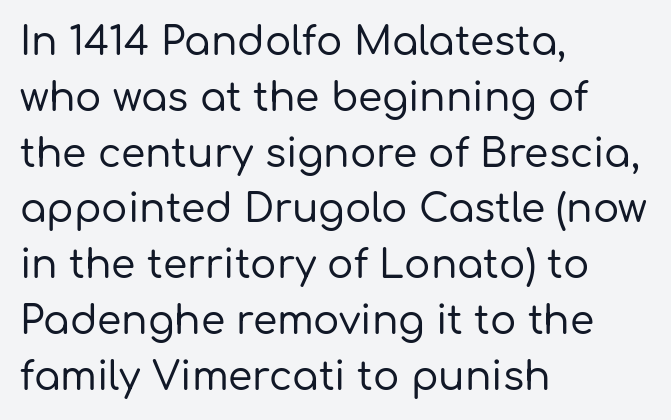
{"serif": "no", "italic": "no", "width": "normal", "stroke_contrast": "low", "x_height": "medium", "monospaced": "no", "underline": "no", "align": "left", "line_spacing": "normal", "line_spacing_ratio": 1.43, "letter_spacing": "normal", "letter_spacing_em": 0.0, "glyph_px": 39}
